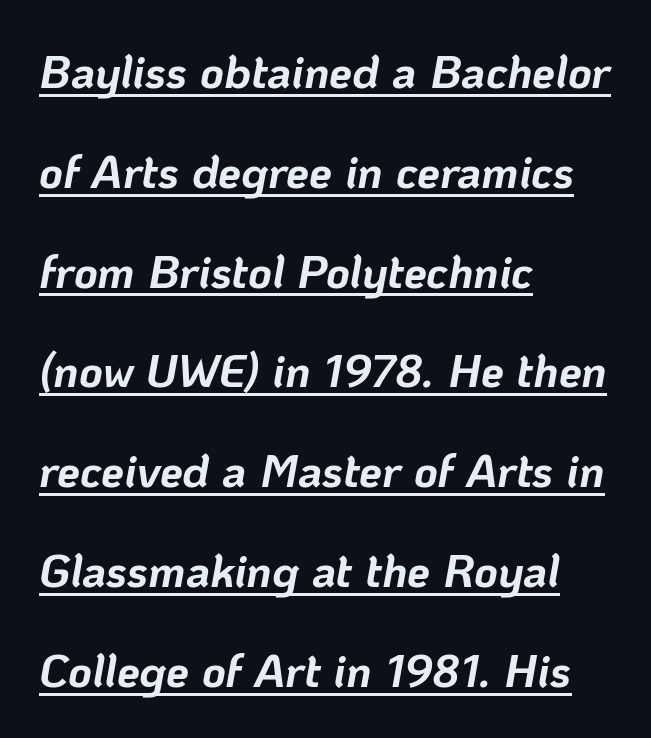
Tracking here is standard; glyphs follow each other at the usual distance. Character widths vary here, with narrow letters taking less room than wide ones. Horizontal alignment here is leftward, the default for most running prose. The face used here has the dense, thick strokes of a bold. Each new line begins a long way beneath the previous one.
